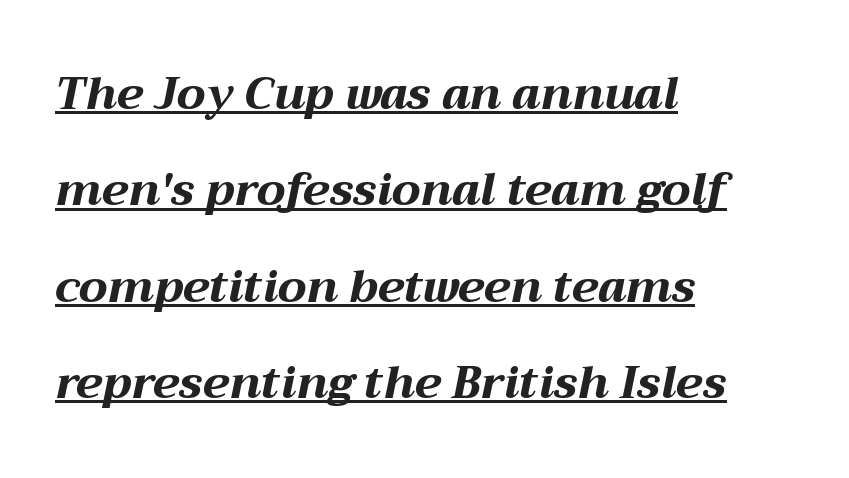
A continuous stroke trails under the words, as in a hyperlink. How heavy is the stroke? Heavy — this is a bold. The rendering applies a slant to the glyphs. Compared with typical paragraphs, the rows here are farther apart.
